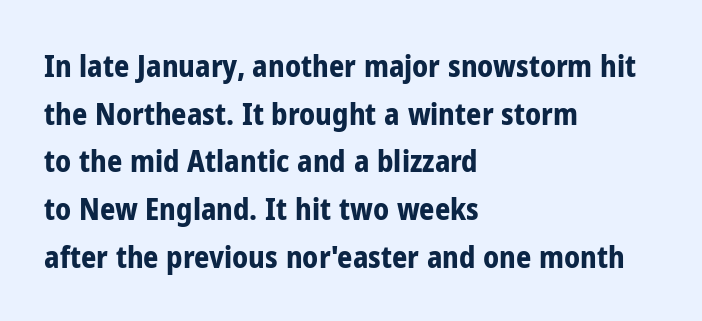
The image shows 30 px bold, condensed sans-serif type, upright; set left-aligned, normal line spacing (1.59x), normal letter spacing, not underlined; low stroke contrast and a medium x-height.
